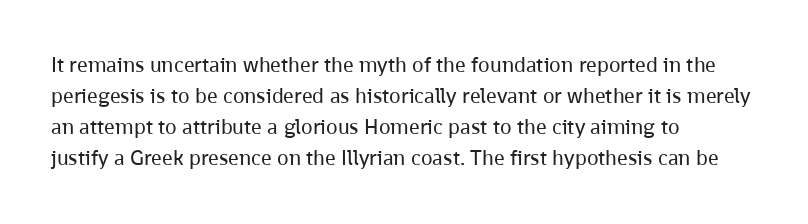
{"italic": "no", "bold": "no", "underline": "no", "align": "left", "line_spacing": "normal", "line_spacing_ratio": 1.48, "letter_spacing": "normal", "letter_spacing_em": 0.0, "glyph_px": 21}
